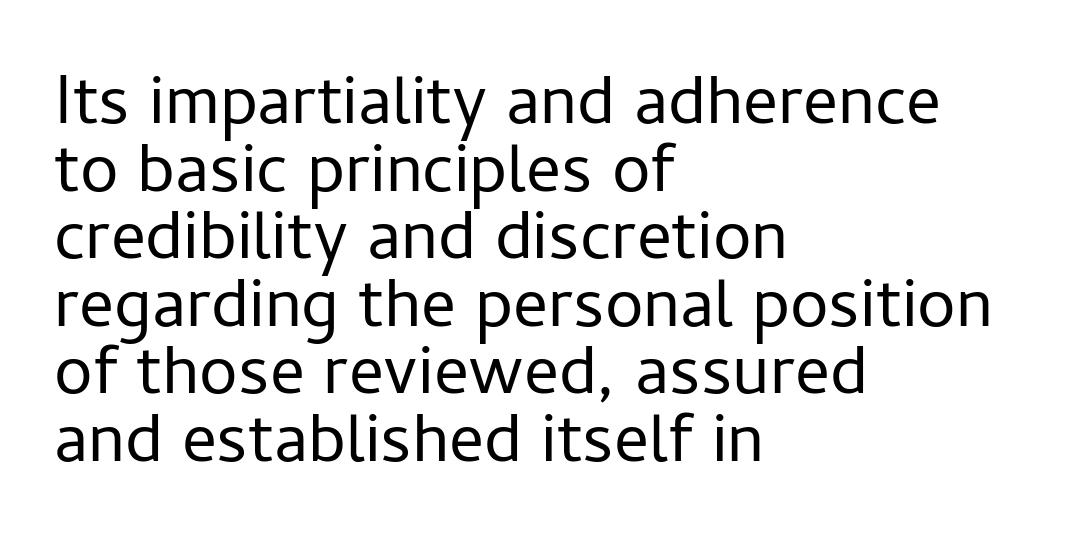
The image shows 69 px regular-weight sans-serif type, upright; set left-aligned, tight line spacing (0.98x), normal letter spacing, not underlined; low stroke contrast and a medium x-height.
